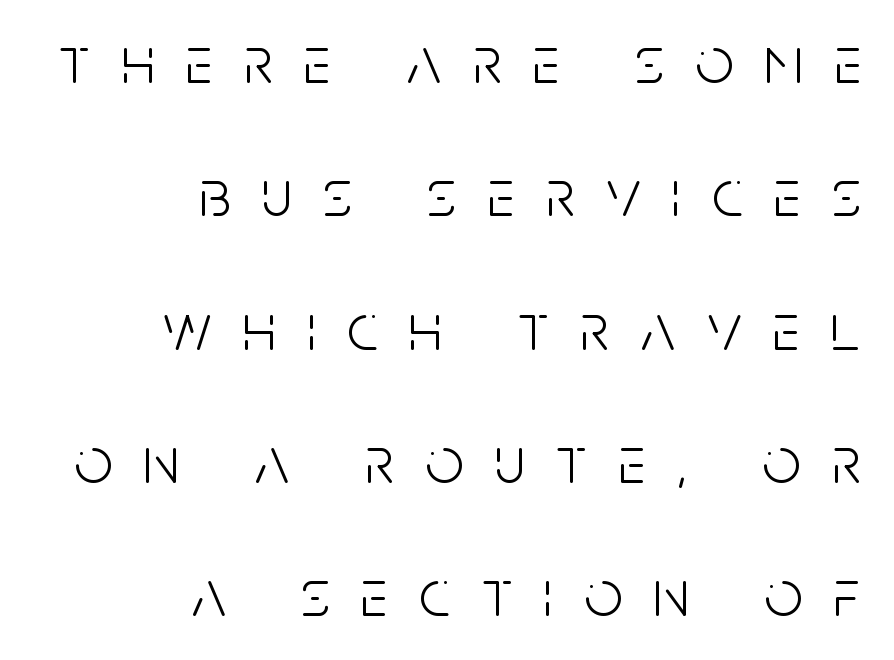
Q: Is the text bold? A: No.
Q: Is the text italic (slanted)? A: No, it is upright.
Q: Is the typeface a serif or a sans-serif typeface? A: Sans-serif.
Q: Is the text underlined? A: No.
Q: How is the paragraph aligned? A: Right-aligned.
Q: Is the spacing between letters normal or unusually wide? A: Unusually wide.
Q: Is the spacing between lines tight, normal or loose? A: Loose.
Q: Width (condensed, normal, or wide)? A: Condensed.
Q: Stroke contrast? A: Low.
Q: x-height? A: Large.
Q: Monospaced? A: No.
